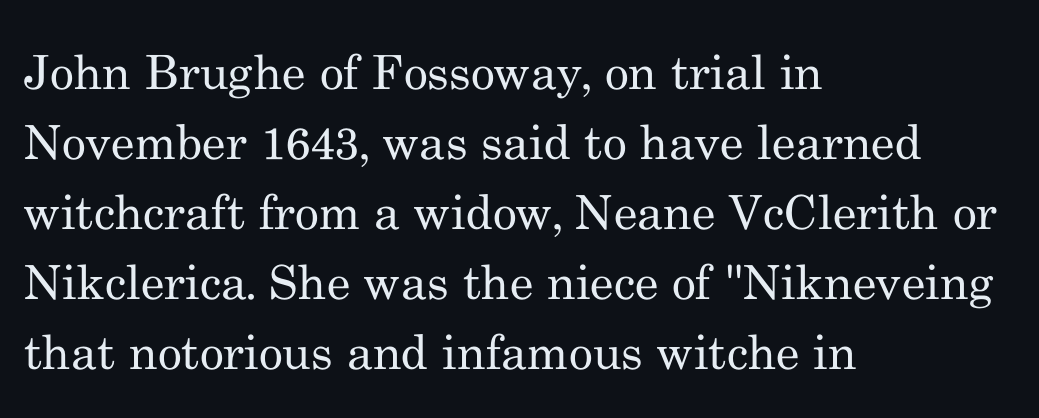
Q: Is the text bold? A: No.
Q: Is the text italic (slanted)? A: No, it is upright.
Q: Is the typeface a serif or a sans-serif typeface? A: Serif.
Q: Is the text underlined? A: No.
Q: How is the paragraph aligned? A: Left-aligned.
Q: Is the spacing between letters normal or unusually wide? A: Normal.
Q: Is the spacing between lines tight, normal or loose? A: Normal.
Q: Width (condensed, normal, or wide)? A: Normal.
Q: Stroke contrast? A: Medium.
Q: x-height? A: Small.
Q: Monospaced? A: No.
